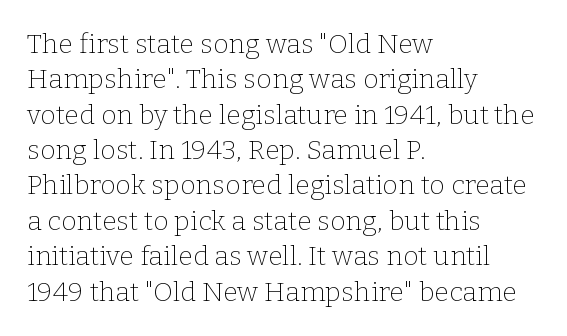
{"italic": "no", "bold": "no", "underline": "no", "align": "left", "line_spacing": "normal", "line_spacing_ratio": 1.31, "letter_spacing": "normal", "letter_spacing_em": 0.0, "glyph_px": 27}
